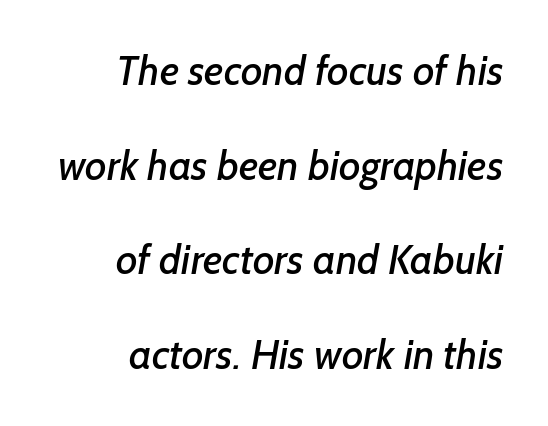
The image shows 41 px sans-serif type; set right-aligned, loose line spacing (2.31x), normal letter spacing, not underlined; low stroke contrast and a medium x-height.
